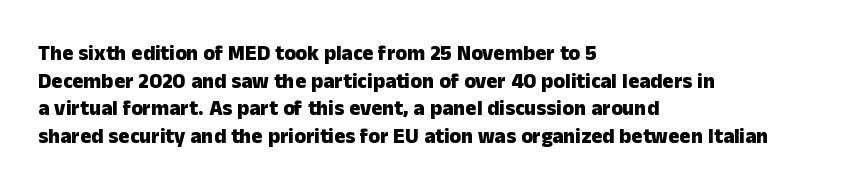
The image shows 21 px bold type, upright; set left-aligned, normal line spacing (1.31x), normal letter spacing, not underlined.
